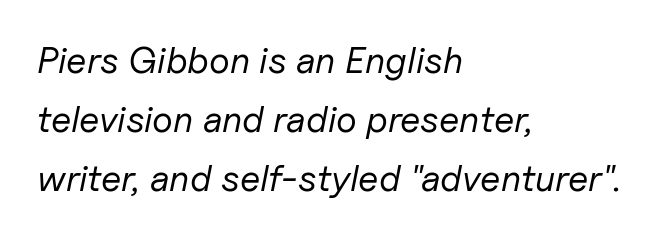
Q: Is the text bold? A: No.
Q: Is the text italic (slanted)? A: Yes, it leans right by about 11 degrees.
Q: Is the text underlined? A: No.
Q: How is the paragraph aligned? A: Left-aligned.
Q: Is the spacing between letters normal or unusually wide? A: Normal.
Q: Is the spacing between lines tight, normal or loose? A: Normal.
Q: Width (condensed, normal, or wide)? A: Normal.
Q: Stroke contrast? A: Low.
Q: x-height? A: Medium.
Q: Monospaced? A: No.
